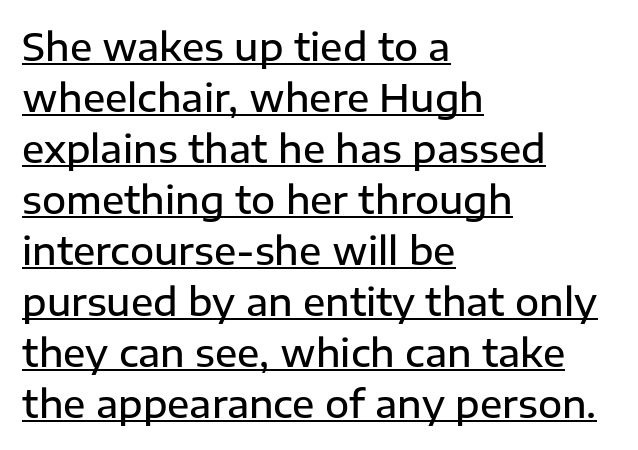
Q: Is the text bold? A: Semi-bold.
Q: Is the text italic (slanted)? A: No, it is upright.
Q: Is the typeface a serif or a sans-serif typeface? A: Sans-serif.
Q: Is the text underlined? A: Yes.
Q: How is the paragraph aligned? A: Left-aligned.
Q: Is the spacing between letters normal or unusually wide? A: Normal.
Q: Is the spacing between lines tight, normal or loose? A: Normal.
Q: Width (condensed, normal, or wide)? A: Normal.
Q: Stroke contrast? A: Low.
Q: x-height? A: Medium.
Q: Monospaced? A: No.
